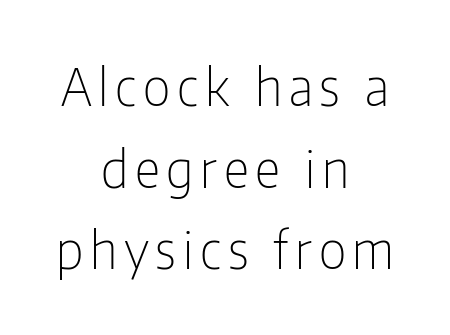
{"serif": "no", "italic": "no", "bold": "no", "weight": "light", "width": "condensed", "stroke_contrast": "low", "x_height": "medium", "monospaced": "no", "underline": "no", "align": "center", "line_spacing": "normal", "line_spacing_ratio": 1.6, "glyph_px": 51}
